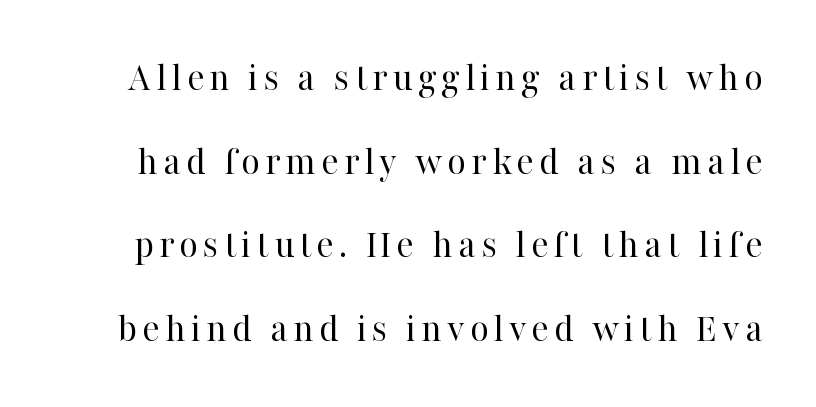
{"serif": "yes", "italic": "no", "bold": "no", "weight": "regular", "width": "normal", "stroke_contrast": "high", "x_height": "medium", "monospaced": "no", "underline": "no", "line_spacing": "loose", "line_spacing_ratio": 2.04, "glyph_px": 41}
